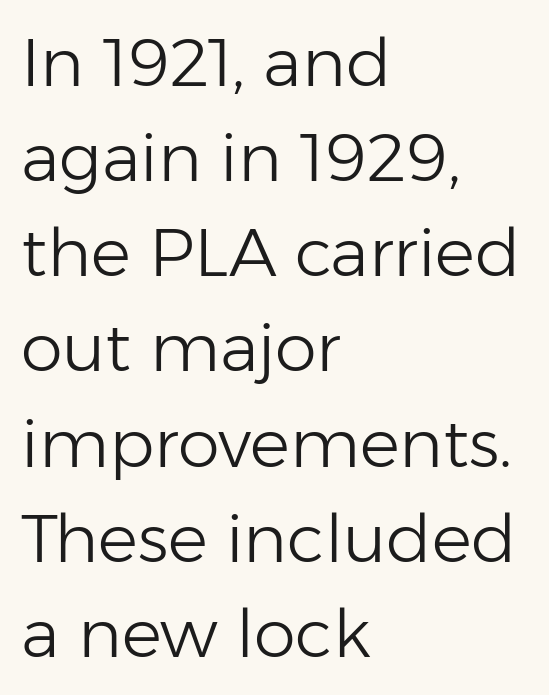
The image shows 67 px light sans-serif type, upright; set left-aligned, normal line spacing (1.42x), normal letter spacing, not underlined; low stroke contrast and a medium x-height.
